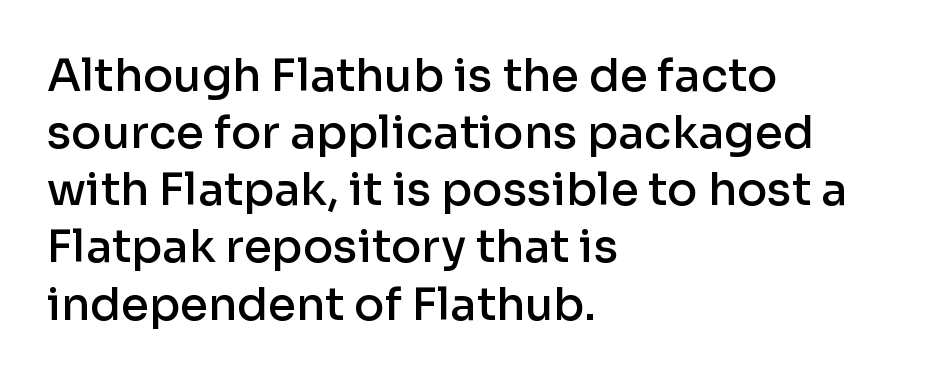
Q: Is the text bold? A: Semi-bold.
Q: Is the text italic (slanted)? A: No, it is upright.
Q: Is the typeface a serif or a sans-serif typeface? A: Sans-serif.
Q: Is the text underlined? A: No.
Q: How is the paragraph aligned? A: Left-aligned.
Q: Is the spacing between letters normal or unusually wide? A: Normal.
Q: Is the spacing between lines tight, normal or loose? A: Normal.
Q: Width (condensed, normal, or wide)? A: Normal.
Q: Stroke contrast? A: Low.
Q: x-height? A: Medium.
Q: Monospaced? A: No.
